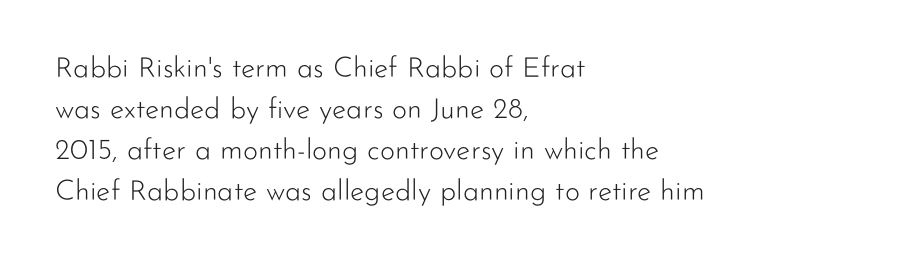
{"serif": "no", "italic": "no", "bold": "no", "weight": "light", "width": "normal", "stroke_contrast": "low", "x_height": "small", "monospaced": "no", "underline": "no", "align": "left", "line_spacing": "normal", "line_spacing_ratio": 1.41, "letter_spacing": "normal", "letter_spacing_em": 0.0, "glyph_px": 29}
